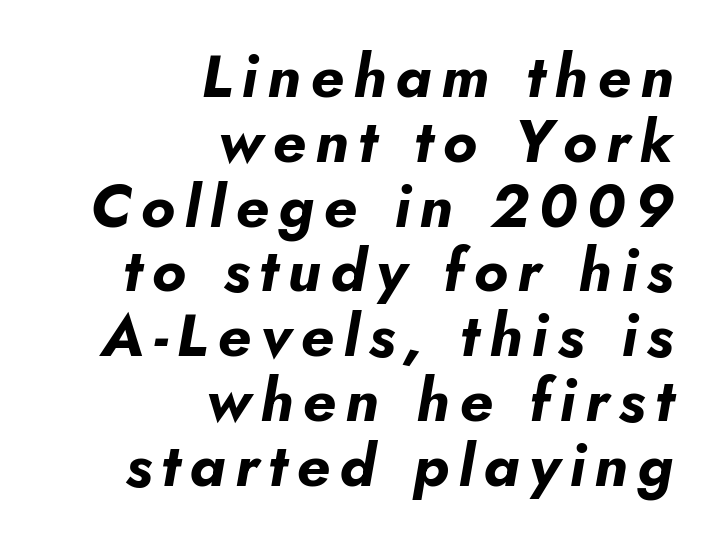
The image shows 60 px bold type, italic (leaning right); set right-aligned, tight line spacing (1.08x), not underlined; low stroke contrast and a small x-height.
